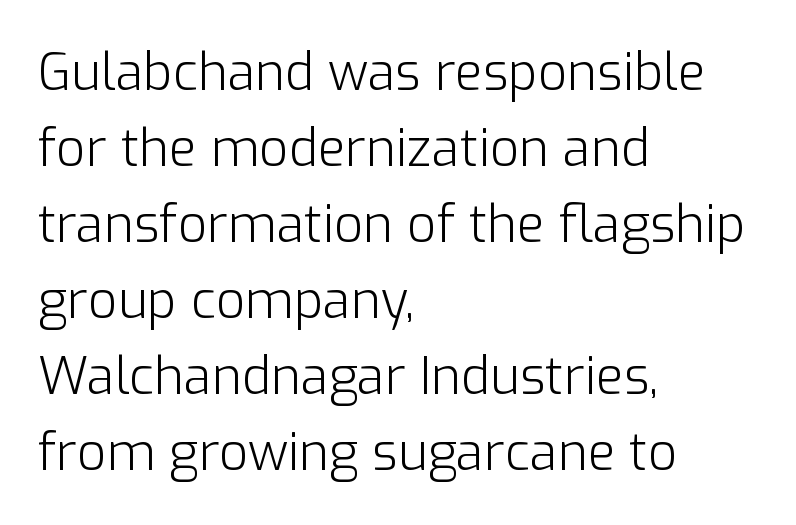
The image shows 51 px light sans-serif type, upright; set left-aligned, normal line spacing (1.49x), normal letter spacing, not underlined; low stroke contrast and a medium x-height.
